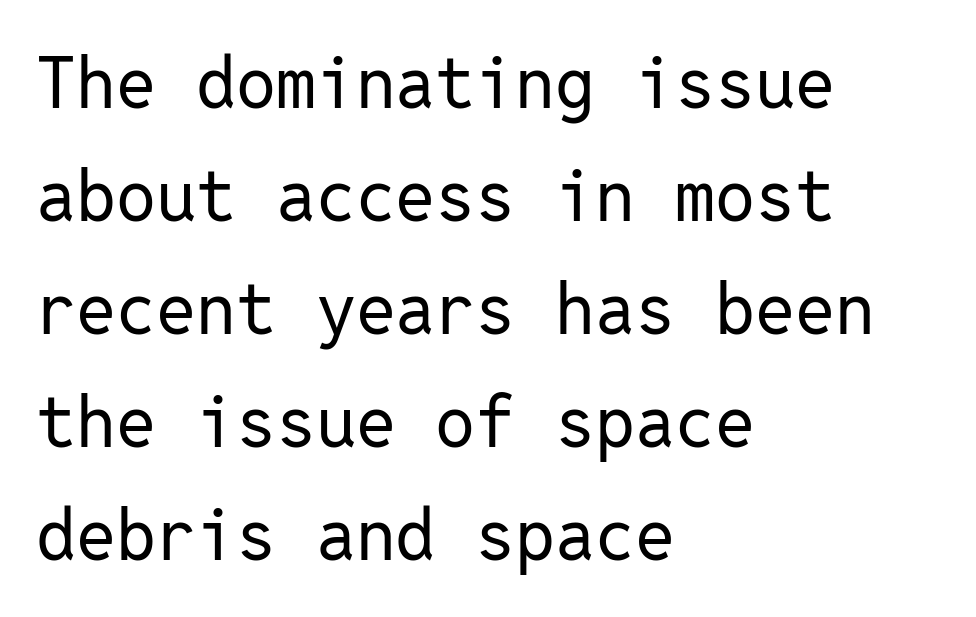
Q: Is the text bold? A: No.
Q: Is the text italic (slanted)? A: No, it is upright.
Q: Is the typeface a serif or a sans-serif typeface? A: Sans-serif.
Q: Is the text underlined? A: No.
Q: How is the paragraph aligned? A: Left-aligned.
Q: Is the spacing between letters normal or unusually wide? A: Normal.
Q: Is the spacing between lines tight, normal or loose? A: Normal.
Q: Width (condensed, normal, or wide)? A: Normal.
Q: Stroke contrast? A: Low.
Q: x-height? A: Medium.
Q: Monospaced? A: Yes.
